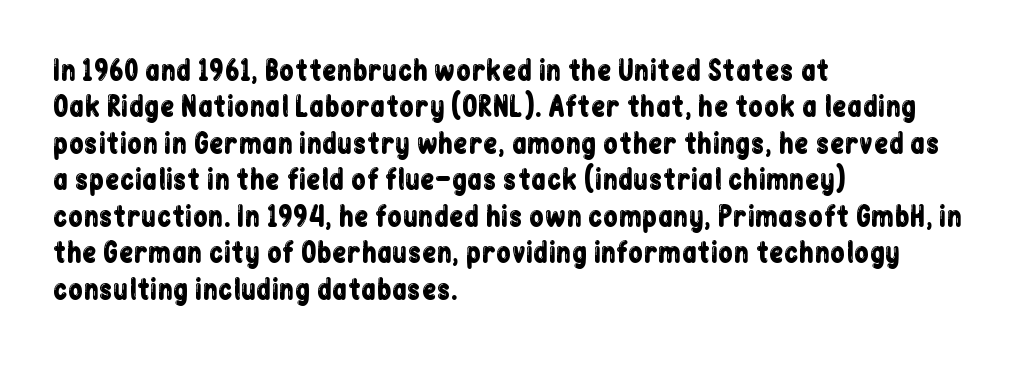
Tracking value appears to be zero — textbook default spacing. The type sits square on the baseline with zero lean. A clean baseline with only descenders dipping below it. Is the block centered? No — it sits flush against the left margin. Notice how descenders clear the ascenders below comfortably — that's standard leading.
